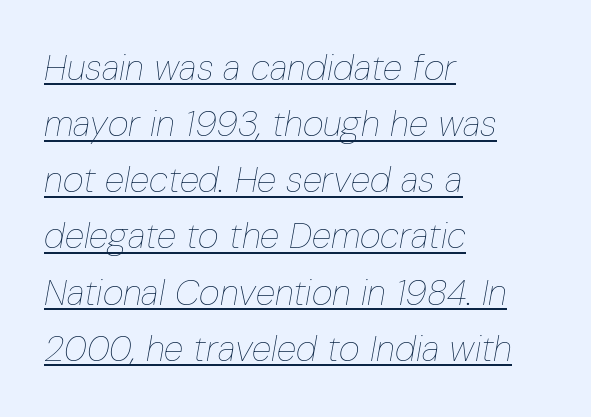
You could not count columns in this text — the font is proportionally spaced. A continuous stroke trails under the words, as in a hyperlink. Line spacing here is normal. If you drew a line through each stem, it would be angled.
